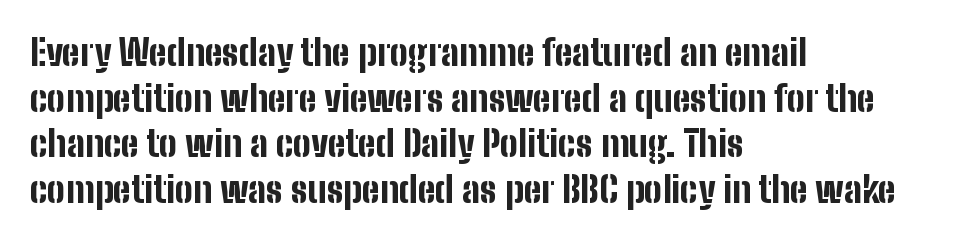
The image shows 36 px bold, condensed sans-serif type, upright; set left-aligned, normal line spacing (1.27x), normal letter spacing, not underlined; low stroke contrast and a medium x-height.
